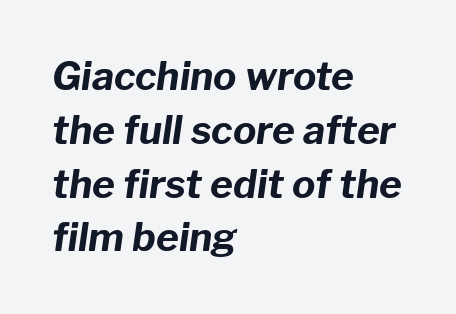
Q: Is the text bold? A: Yes.
Q: Is the text italic (slanted)? A: Yes, it leans right by about 8 degrees.
Q: Is the text underlined? A: No.
Q: How is the paragraph aligned? A: Left-aligned.
Q: Is the spacing between letters normal or unusually wide? A: Normal.
Q: Is the spacing between lines tight, normal or loose? A: Normal.
Q: Width (condensed, normal, or wide)? A: Normal.
Q: Stroke contrast? A: Low.
Q: x-height? A: Medium.
Q: Monospaced? A: No.
